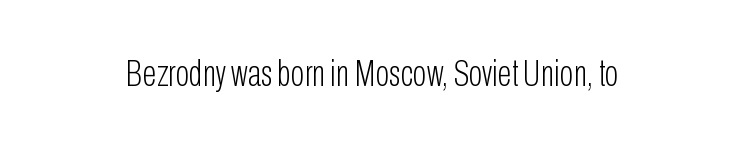
The image shows 37 px light, condensed sans-serif type, upright; set normal letter spacing, not underlined; low stroke contrast and a medium x-height.
